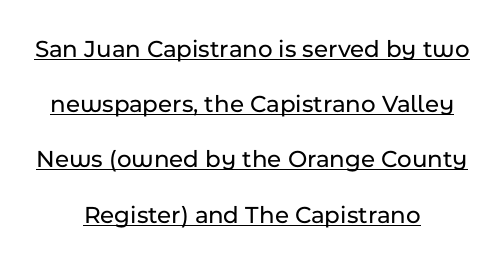
Horizontally, the lines are justified to the midpoint only. The letterforms sit shoulder to shoulder at normal distance. The lines are spread far apart with generous leading. The letters stand upright; this is a roman face. A rule runs beneath these lines of type.
